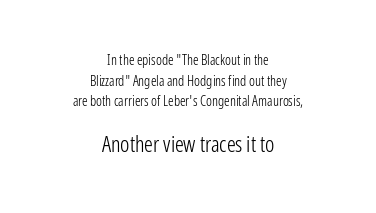
Q: Is the text bold? A: No.
Q: Is the text italic (slanted)? A: No, it is upright.
Q: Is the text underlined? A: No.
Q: How is the paragraph aligned? A: Centered.
Q: Is the spacing between letters normal or unusually wide? A: Normal.
Q: Is the spacing between lines tight, normal or loose? A: Normal.
Q: Which block of text is set in a larger size, the first (top) or the second (bottom)? A: The second (bottom) one.
